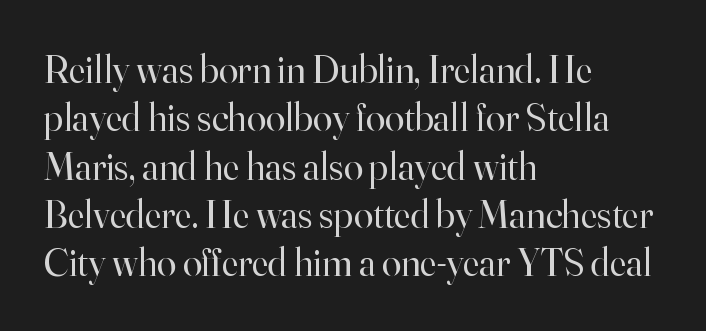
Q: Is the text bold? A: No.
Q: Is the text italic (slanted)? A: No, it is upright.
Q: Is the typeface a serif or a sans-serif typeface? A: Serif.
Q: Is the text underlined? A: No.
Q: How is the paragraph aligned? A: Left-aligned.
Q: Is the spacing between letters normal or unusually wide? A: Normal.
Q: Width (condensed, normal, or wide)? A: Normal.
Q: Stroke contrast? A: High.
Q: x-height? A: Small.
Q: Monospaced? A: No.
